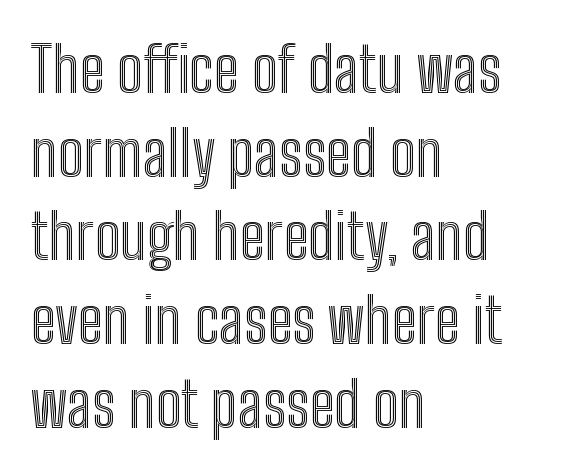
A bare baseline throughout the passage. The compositor pushed each line to the left boundary. The font's upright variant was chosen for this text. Do the characters align in a grid? No, the font is proportional. Standard letterfit; no display-style spreading of the glyphs. Compared with typical paragraphs, the rows here are spaced about the same.
